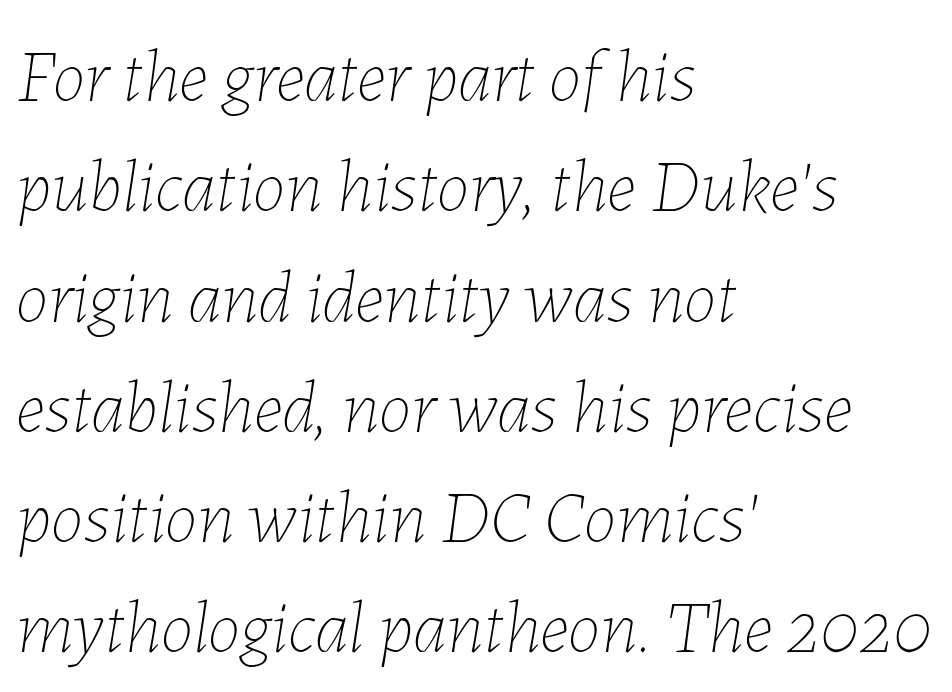
No extra tracking has been applied to these lines. The area under the type is left untouched. It's the slanting kind of type. Baseline-to-baseline distance is the conventional proportion of letter height.
